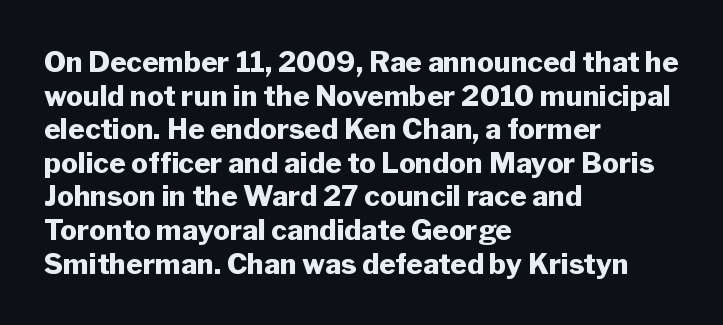
Q: Is the text bold? A: Yes.
Q: Is the text italic (slanted)? A: No, it is upright.
Q: Is the typeface a serif or a sans-serif typeface? A: Sans-serif.
Q: Is the text underlined? A: No.
Q: How is the paragraph aligned? A: Left-aligned.
Q: Is the spacing between letters normal or unusually wide? A: Normal.
Q: Width (condensed, normal, or wide)? A: Normal.
Q: Stroke contrast? A: Low.
Q: x-height? A: Medium.
Q: Monospaced? A: No.
